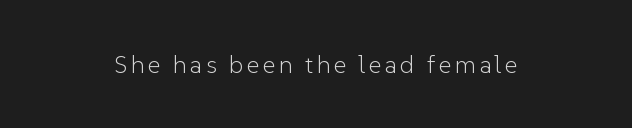
{"italic": "no", "bold": "no", "underline": "no", "glyph_px": 25}
